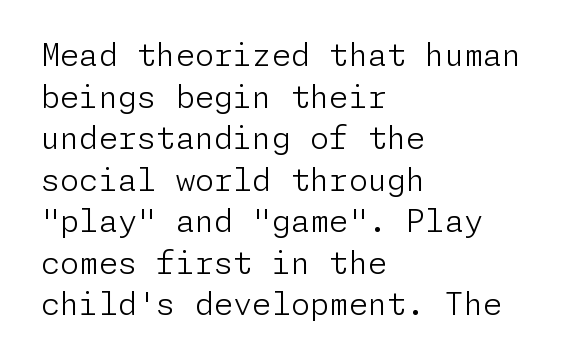
The image shows 31 px light sans-serif type, upright; set left-aligned, normal line spacing (1.34x), normal letter spacing, not underlined; low stroke contrast and a medium x-height.
